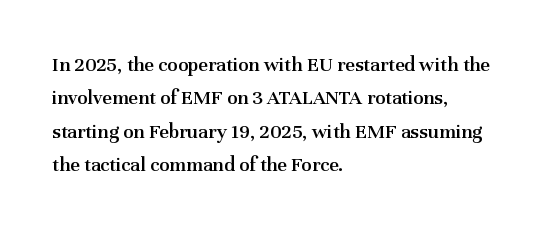
Q: Is the text bold? A: Semi-bold.
Q: Is the text italic (slanted)? A: No, it is upright.
Q: Is the text underlined? A: No.
Q: How is the paragraph aligned? A: Left-aligned.
Q: Is the spacing between letters normal or unusually wide? A: Normal.
Q: Is the spacing between lines tight, normal or loose? A: Normal.
